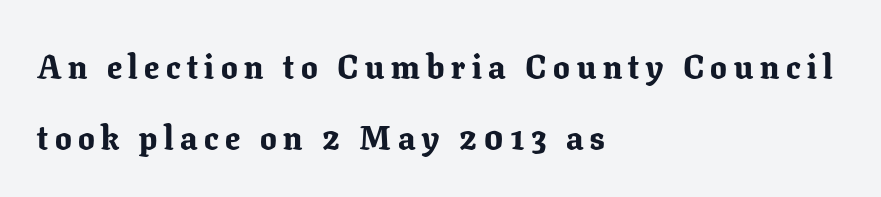
The image shows 33 px bold serif type, upright; set left-aligned, loose line spacing (2.14x), unusually wide letter spacing (+0.2 em), not underlined; low stroke contrast and a medium x-height.
